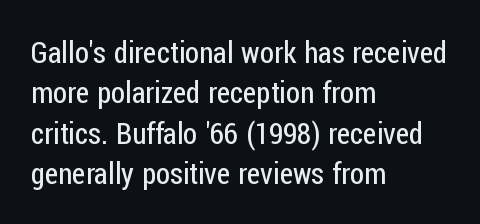
The image shows 29 px regular-weight, condensed sans-serif type, upright; set left-aligned, normal line spacing (1.39x), normal letter spacing, not underlined; low stroke contrast and a medium x-height.
